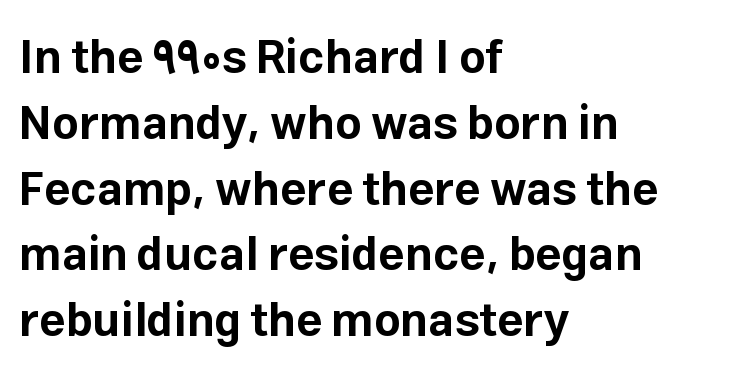
The image shows 46 px bold sans-serif type, upright; set left-aligned, normal line spacing (1.43x), normal letter spacing, not underlined; low stroke contrast and a medium x-height.
